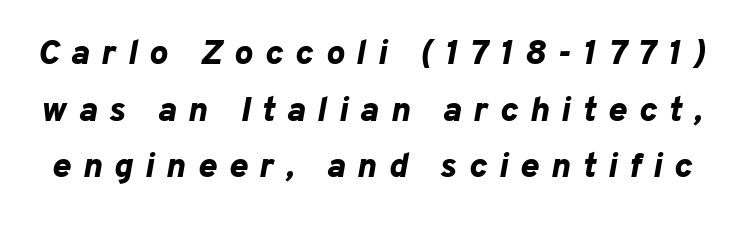
{"italic": "yes", "lean": "right", "slant_degrees": 10, "bold": "yes", "weight": "bold", "width": "normal", "stroke_contrast": "low", "x_height": "medium", "monospaced": "no", "underline": "no", "line_spacing": "normal", "line_spacing_ratio": 1.62, "letter_spacing": "wide", "letter_spacing_em": 0.34, "glyph_px": 35}
